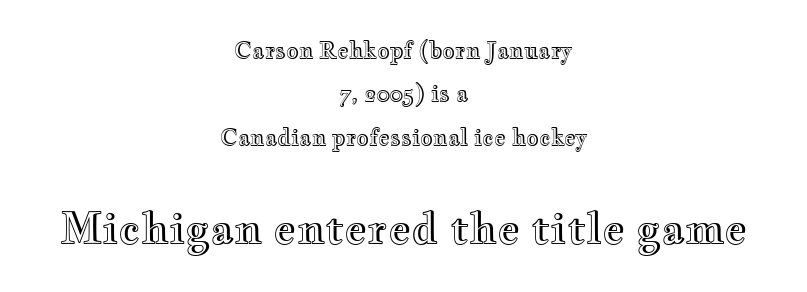
Q: Is the text italic (slanted)? A: No, it is upright.
Q: Is the text underlined? A: No.
Q: How is the paragraph aligned? A: Centered.
Q: Is the spacing between letters normal or unusually wide? A: Normal.
Q: Is the spacing between lines tight, normal or loose? A: Loose.
Q: Which block of text is set in a larger size, the first (top) or the second (bottom)? A: The second (bottom) one.
Q: Width (condensed, normal, or wide)? A: Wide.
Q: x-height? A: Small.
Q: Monospaced? A: No.
